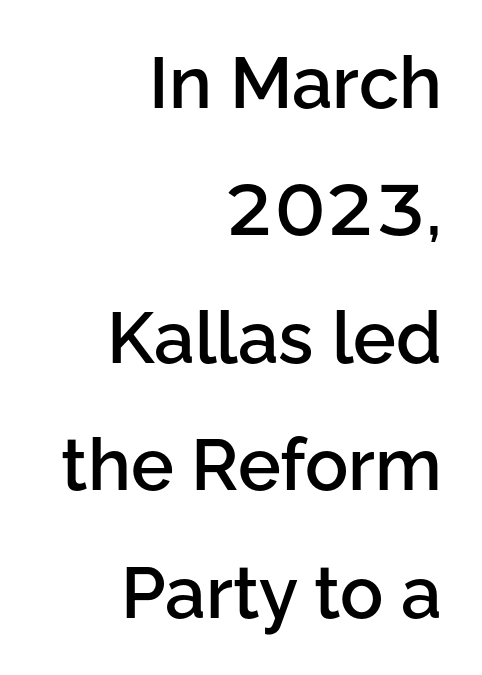
Typographically, this falls in the sans-serif category. The area under the type is left untouched. The passage shown has conventional tracking throughout. Note the varied advance widths — an 'i' is clearly narrower than an 'm'. This is the in-between weight designers call semibold or demi.
